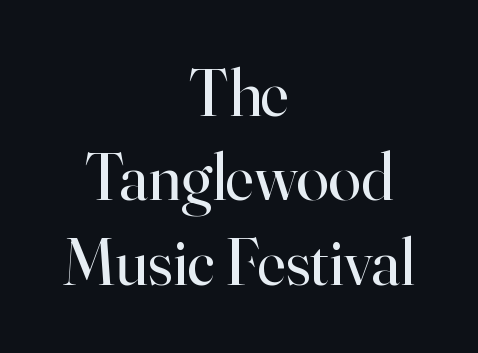
{"serif": "yes", "italic": "no", "bold": "no", "weight": "regular", "width": "normal", "stroke_contrast": "high", "x_height": "small", "monospaced": "no", "underline": "no", "align": "center", "line_spacing": "normal", "line_spacing_ratio": 1.28, "letter_spacing": "normal", "letter_spacing_em": 0.0, "glyph_px": 66}
